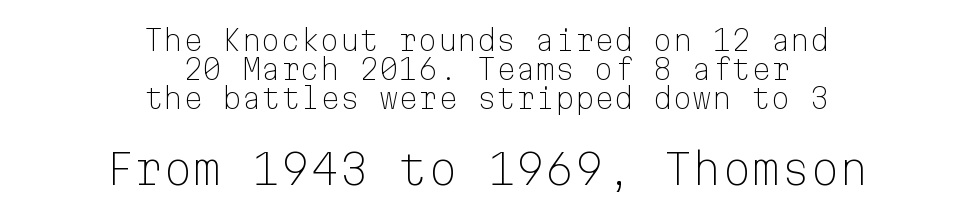
The image shows 42 px light sans-serif type, upright, monospaced; set centered, tight line spacing (1.03x), normal letter spacing, not underlined; the second (bottom) block is 1.5x larger; low stroke contrast and a medium x-height.
